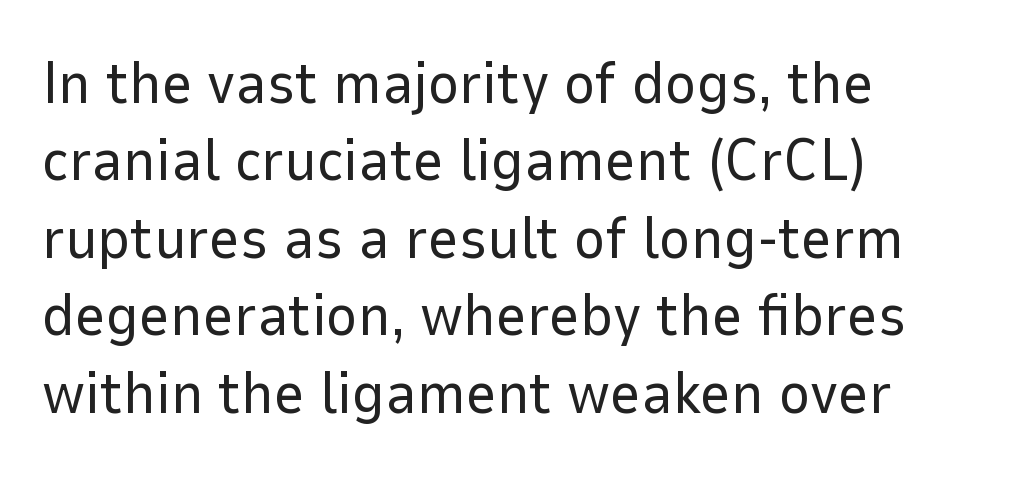
{"serif": "no", "italic": "no", "bold": "no", "weight": "regular", "width": "normal", "stroke_contrast": "low", "x_height": "medium", "monospaced": "no", "underline": "no", "align": "left", "line_spacing": "normal", "line_spacing_ratio": 1.29, "letter_spacing": "normal", "letter_spacing_em": 0.0, "glyph_px": 60}
